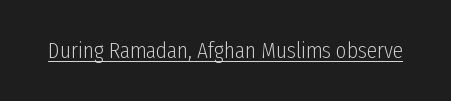
{"italic": "no", "bold": "no", "underline": "yes", "letter_spacing": "normal", "letter_spacing_em": 0.0, "glyph_px": 23}
